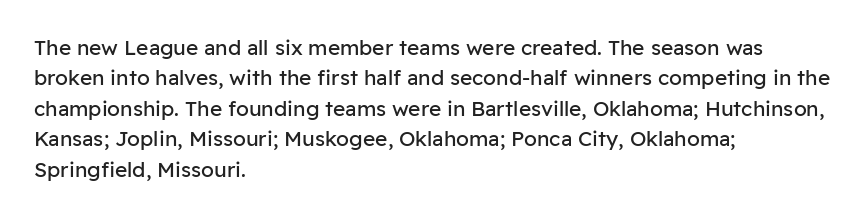
{"italic": "no", "bold": "no", "underline": "no", "align": "left", "line_spacing": "normal", "line_spacing_ratio": 1.45, "letter_spacing": "normal", "letter_spacing_em": 0.0, "glyph_px": 21}
